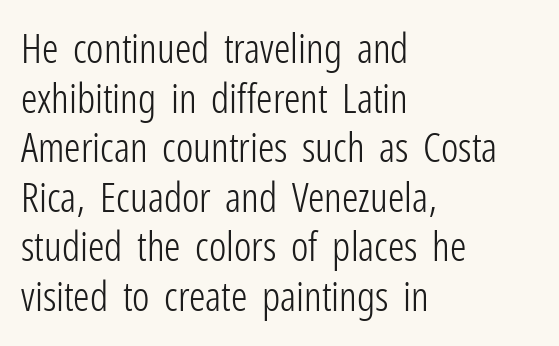
Q: Is the text bold? A: No.
Q: Is the text italic (slanted)? A: No, it is upright.
Q: Is the typeface a serif or a sans-serif typeface? A: Sans-serif.
Q: Is the text underlined? A: No.
Q: How is the paragraph aligned? A: Left-aligned.
Q: Is the spacing between letters normal or unusually wide? A: Normal.
Q: Width (condensed, normal, or wide)? A: Condensed.
Q: Stroke contrast? A: Low.
Q: x-height? A: Medium.
Q: Monospaced? A: No.
